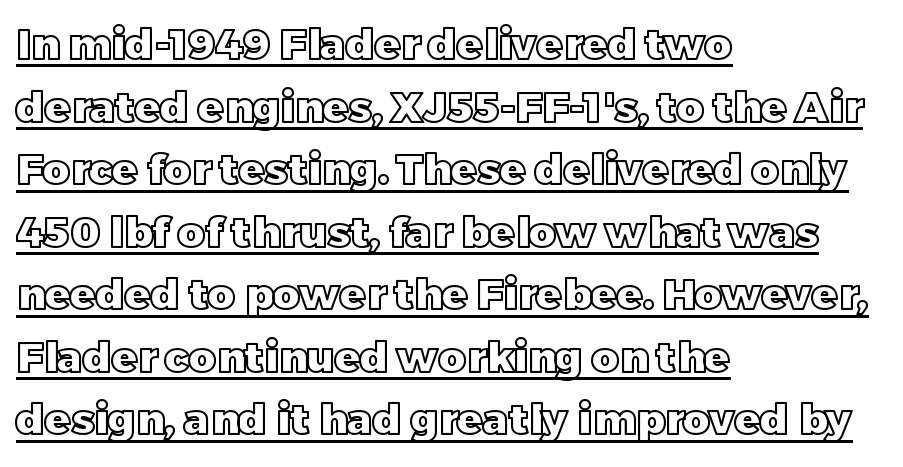
{"italic": "no", "width": "normal", "x_height": "large", "monospaced": "no", "underline": "yes", "align": "left", "line_spacing": "normal", "line_spacing_ratio": 1.49, "letter_spacing": "normal", "letter_spacing_em": 0.0, "glyph_px": 42}
